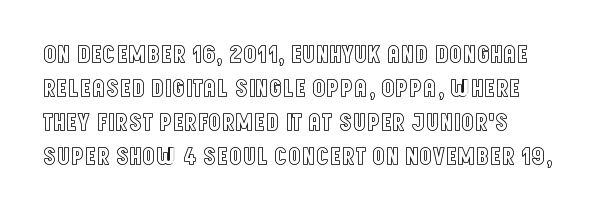
Q: Is the text italic (slanted)? A: No, it is upright.
Q: Is the text underlined? A: No.
Q: Is the spacing between letters normal or unusually wide? A: Normal.
Q: Is the spacing between lines tight, normal or loose? A: Normal.
